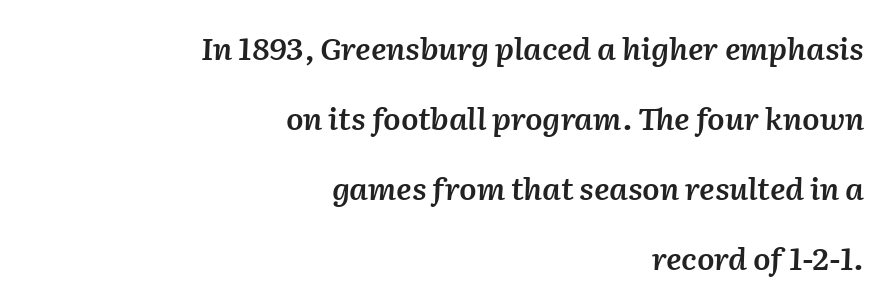
The image shows 31 px semibold type, italic (leaning right); set right-aligned, loose line spacing (2.26x), normal letter spacing, not underlined; medium stroke contrast and a medium x-height.
